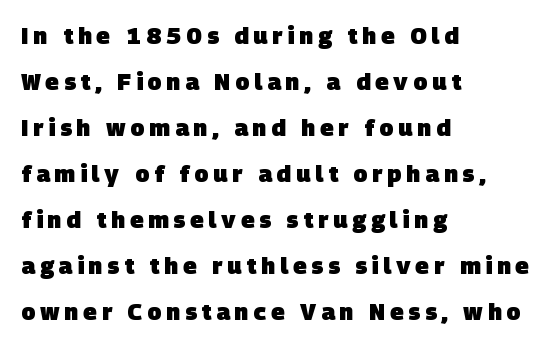
The tracking jumps out immediately: characters are airy and widely separated. Pretty heavy lettering here — definitely bold. The space directly below the letters is spotless. All the whitespace from short lines collects on the right. The leading is generous, giving the passage an open texture.
